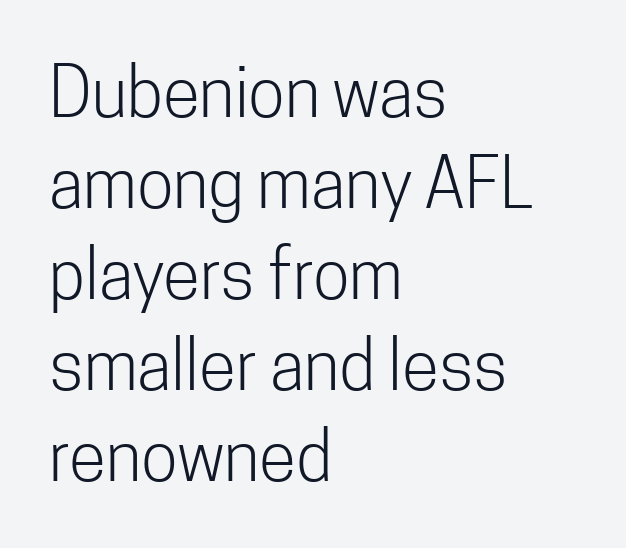
{"serif": "no", "italic": "no", "bold": "no", "weight": "light", "width": "condensed", "stroke_contrast": "low", "x_height": "medium", "monospaced": "no", "underline": "no", "align": "left", "line_spacing": "normal", "line_spacing_ratio": 1.34, "letter_spacing": "normal", "letter_spacing_em": 0.0, "glyph_px": 68}
